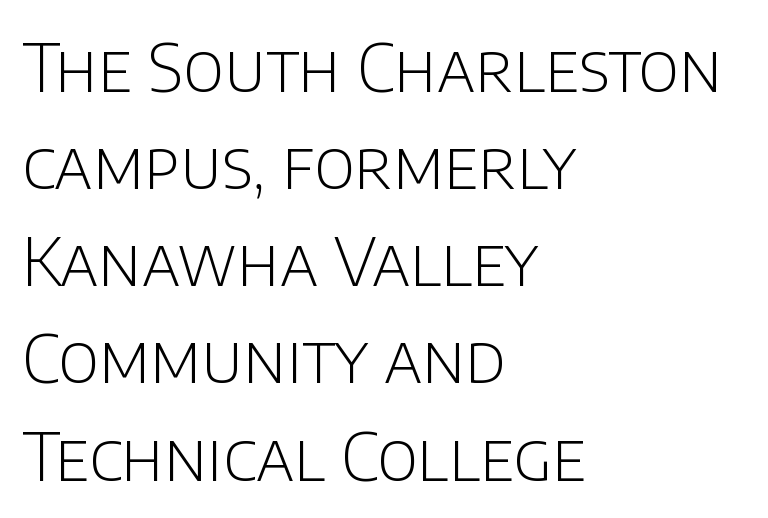
Each word holds together tightly as a unit, with standard inter-letter gaps. Line beginnings align vertically; line endings do not. The glyphs are unaccompanied by any horizontal stroke below them. Rows of type keep a routine distance in the vertical direction. The typesetting does not lean heavy: it is not bold. In terms of posture, this sample is upright.
